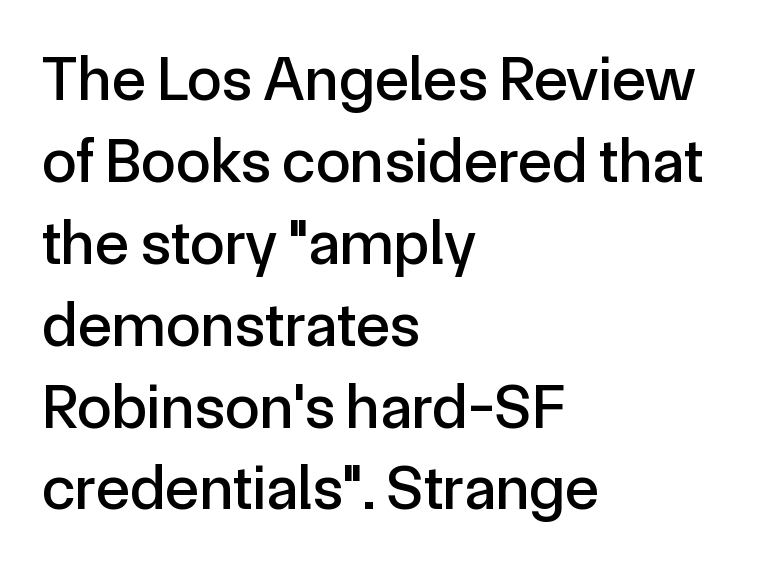
These lines are rendered in a variable-pitch font. You can tell from the bare stems that sans-serif type was used. Summary of vertical rhythm: regular, with standard interline spacing. Glance below the letters and you will spot only blank space.
